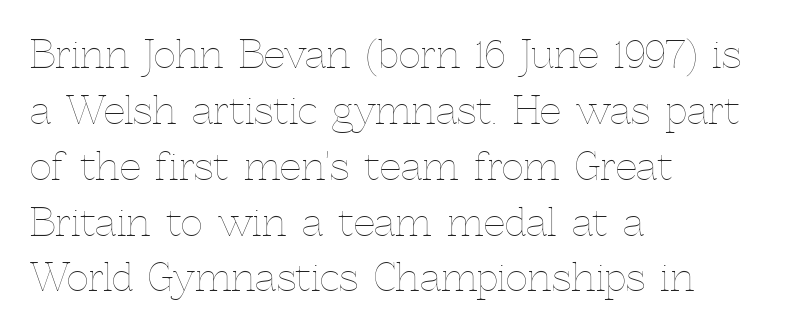
{"italic": "no", "bold": "no", "weight": "thin", "width": "normal", "x_height": "medium", "monospaced": "no", "underline": "no", "align": "left", "line_spacing": "normal", "line_spacing_ratio": 1.47, "letter_spacing": "normal", "letter_spacing_em": 0.0, "glyph_px": 38}
